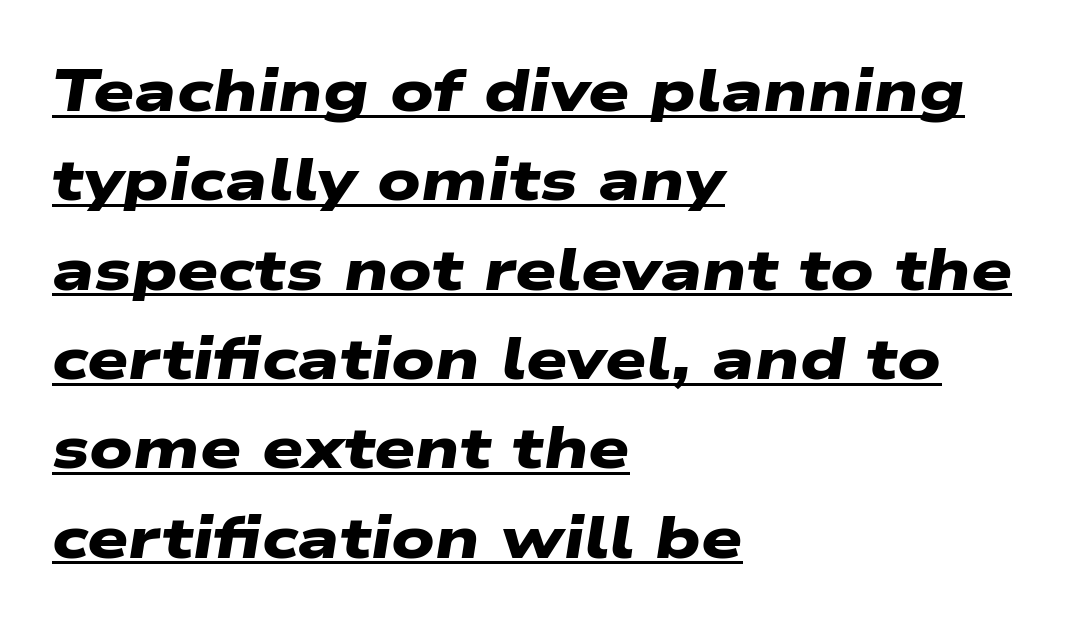
The image shows 58 px heavy, wide sans-serif type; set left-aligned, normal line spacing (1.54x), normal letter spacing, underlined; low stroke contrast and a medium x-height.
